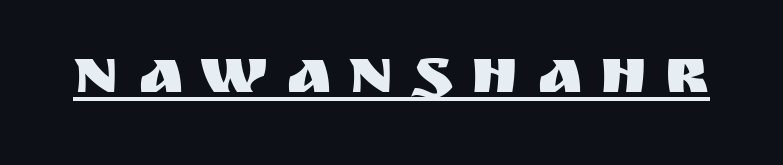
The image shows 64 px sans-serif type, upright; set unusually wide letter spacing (+0.28 em), underlined; medium stroke contrast and a large x-height.
